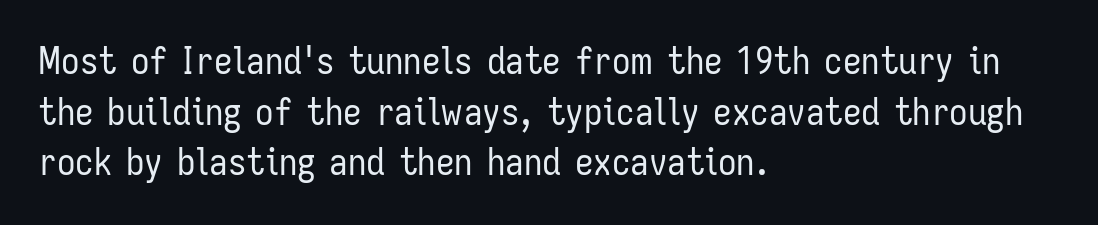
The image shows 37 px regular-weight, condensed sans-serif type, upright; set left-aligned, normal line spacing (1.37x), normal letter spacing, not underlined; low stroke contrast and a medium x-height.
